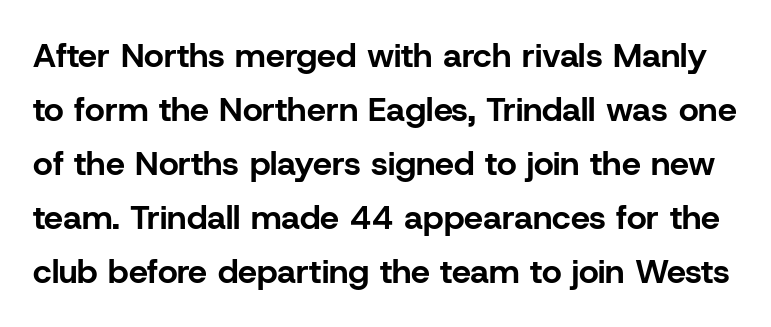
The image shows 34 px bold sans-serif type, upright; set normal line spacing (1.59x), normal letter spacing, not underlined; low stroke contrast and a medium x-height.
